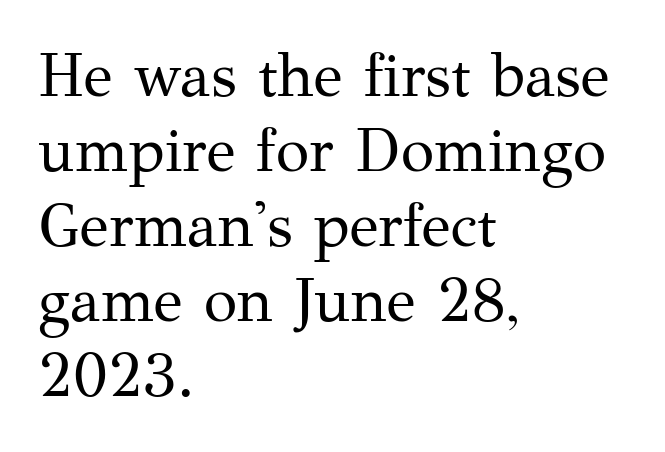
{"serif": "yes", "italic": "no", "bold": "no", "weight": "regular", "width": "normal", "stroke_contrast": "medium", "x_height": "medium", "monospaced": "no", "underline": "no", "align": "left", "line_spacing_ratio": 1.23, "letter_spacing": "normal", "letter_spacing_em": 0.0, "glyph_px": 61}
